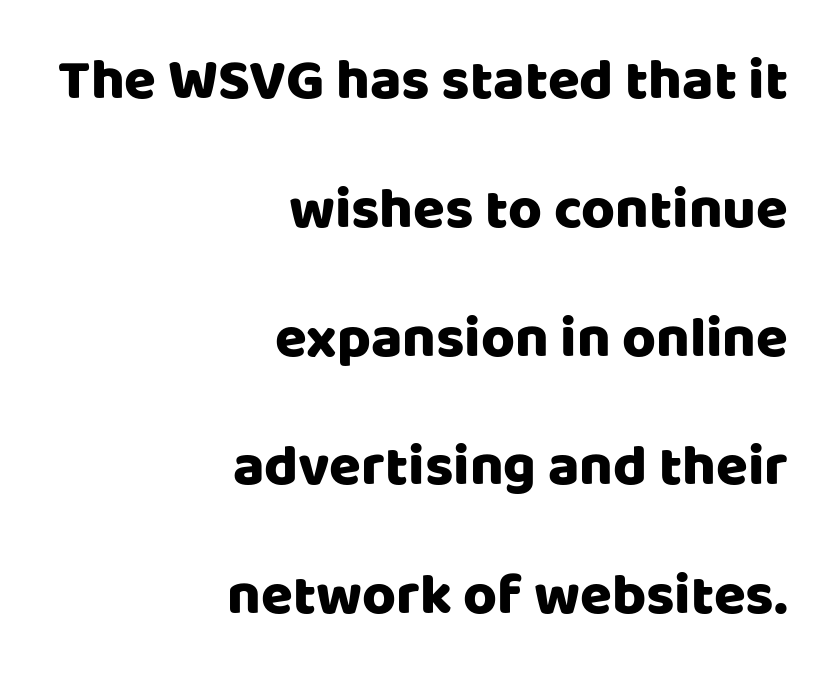
Q: Is the text italic (slanted)? A: No, it is upright.
Q: Is the typeface a serif or a sans-serif typeface? A: Sans-serif.
Q: Is the text underlined? A: No.
Q: How is the paragraph aligned? A: Right-aligned.
Q: Is the spacing between letters normal or unusually wide? A: Normal.
Q: Is the spacing between lines tight, normal or loose? A: Loose.
Q: Width (condensed, normal, or wide)? A: Normal.
Q: Stroke contrast? A: Low.
Q: x-height? A: Large.
Q: Monospaced? A: No.
